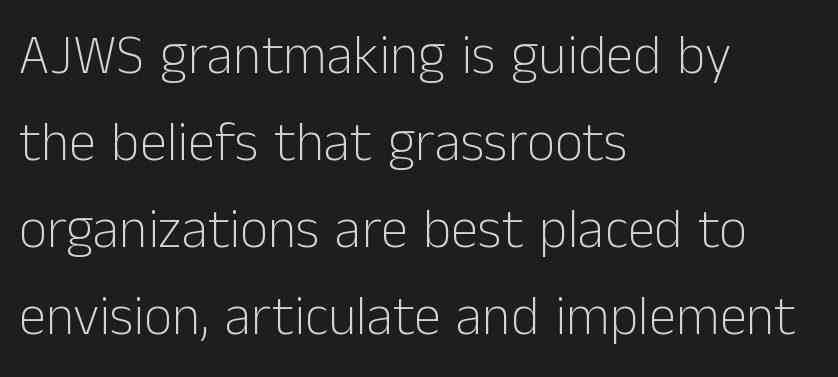
Q: Is the text bold? A: No.
Q: Is the text italic (slanted)? A: No, it is upright.
Q: Is the typeface a serif or a sans-serif typeface? A: Sans-serif.
Q: Is the text underlined? A: No.
Q: How is the paragraph aligned? A: Left-aligned.
Q: Is the spacing between letters normal or unusually wide? A: Normal.
Q: Is the spacing between lines tight, normal or loose? A: Normal.
Q: Width (condensed, normal, or wide)? A: Normal.
Q: Stroke contrast? A: Low.
Q: x-height? A: Medium.
Q: Monospaced? A: No.
